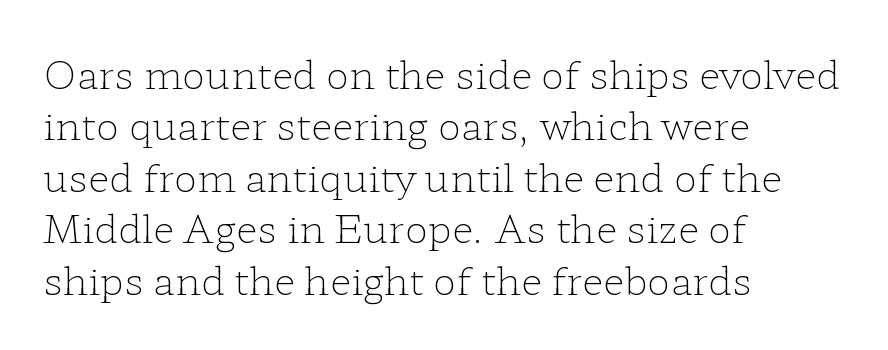
Q: Is the text bold? A: No.
Q: Is the text italic (slanted)? A: No, it is upright.
Q: Is the typeface a serif or a sans-serif typeface? A: Serif.
Q: Is the text underlined? A: No.
Q: How is the paragraph aligned? A: Left-aligned.
Q: Is the spacing between letters normal or unusually wide? A: Normal.
Q: Is the spacing between lines tight, normal or loose? A: Normal.
Q: Width (condensed, normal, or wide)? A: Wide.
Q: Stroke contrast? A: Low.
Q: x-height? A: Medium.
Q: Monospaced? A: No.
